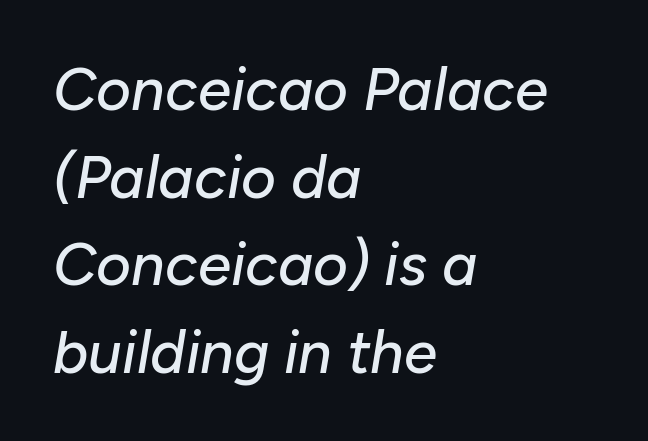
{"italic": "yes", "lean": "right", "slant_degrees": 10, "width": "normal", "stroke_contrast": "low", "x_height": "medium", "monospaced": "no", "underline": "no", "align": "left", "line_spacing": "normal", "line_spacing_ratio": 1.46, "letter_spacing": "normal", "letter_spacing_em": 0.0, "glyph_px": 60}
